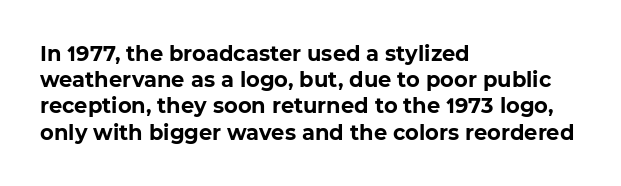
The image shows 21 px bold type; set left-aligned, normal line spacing (1.25x), normal letter spacing, not underlined.
